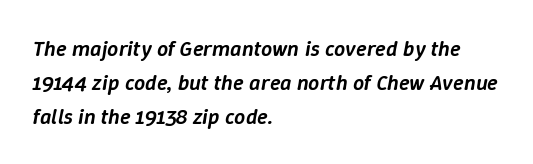
Q: Is the text bold? A: Semi-bold.
Q: Is the text italic (slanted)? A: Yes, it leans right by about 9 degrees.
Q: Is the text underlined? A: No.
Q: How is the paragraph aligned? A: Left-aligned.
Q: Is the spacing between letters normal or unusually wide? A: Normal.
Q: Is the spacing between lines tight, normal or loose? A: Normal.
